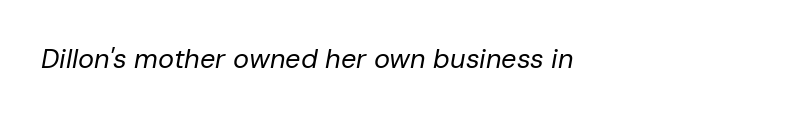
The space beneath each line is pristine and unruled. The lines are quadded left. Italic: yes, the glyphs are oblique. This rendering leaves character spacing at its baseline value. Each stroke keeps to a modest, everyday thickness or less.
